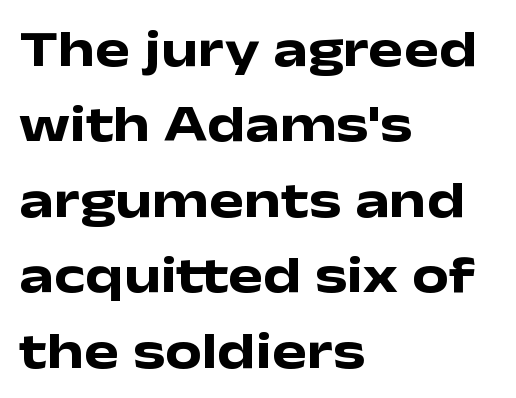
{"serif": "no", "italic": "no", "bold": "yes", "weight": "heavy", "width": "wide", "stroke_contrast": "low", "x_height": "medium", "monospaced": "no", "underline": "no", "align": "left", "line_spacing": "normal", "line_spacing_ratio": 1.45, "letter_spacing": "normal", "letter_spacing_em": 0.0, "glyph_px": 52}
